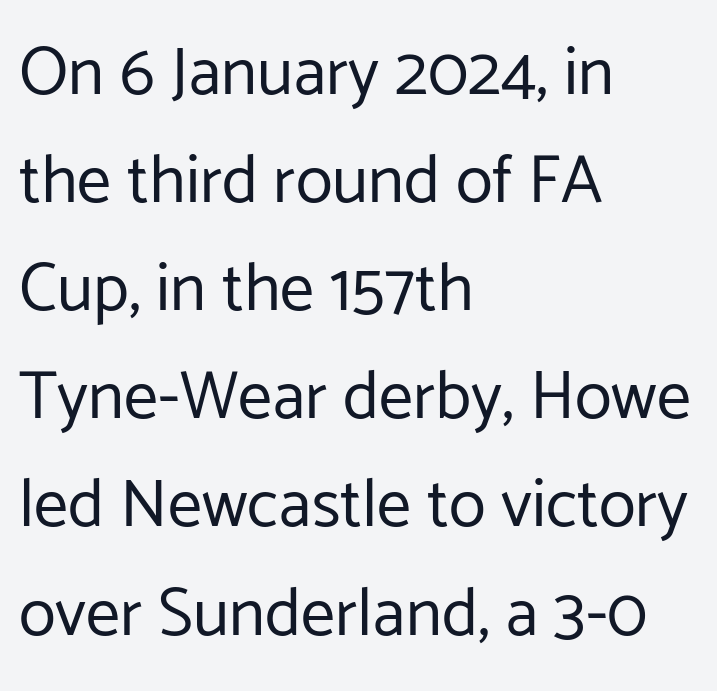
The image shows 68 px regular-weight sans-serif type, upright; set left-aligned, normal line spacing (1.59x), normal letter spacing, not underlined; low stroke contrast and a medium x-height.
